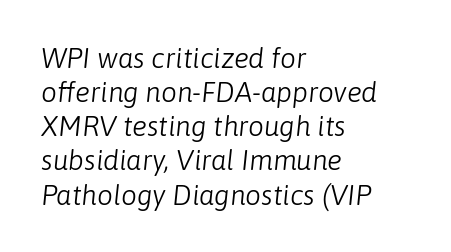
{"italic": "yes", "lean": "right", "slant_degrees": 6, "bold": "no", "weight": "light", "width": "normal", "stroke_contrast": "low", "x_height": "medium", "monospaced": "no", "underline": "no", "align": "left", "line_spacing_ratio": 1.22, "letter_spacing": "normal", "letter_spacing_em": 0.0, "glyph_px": 28}
